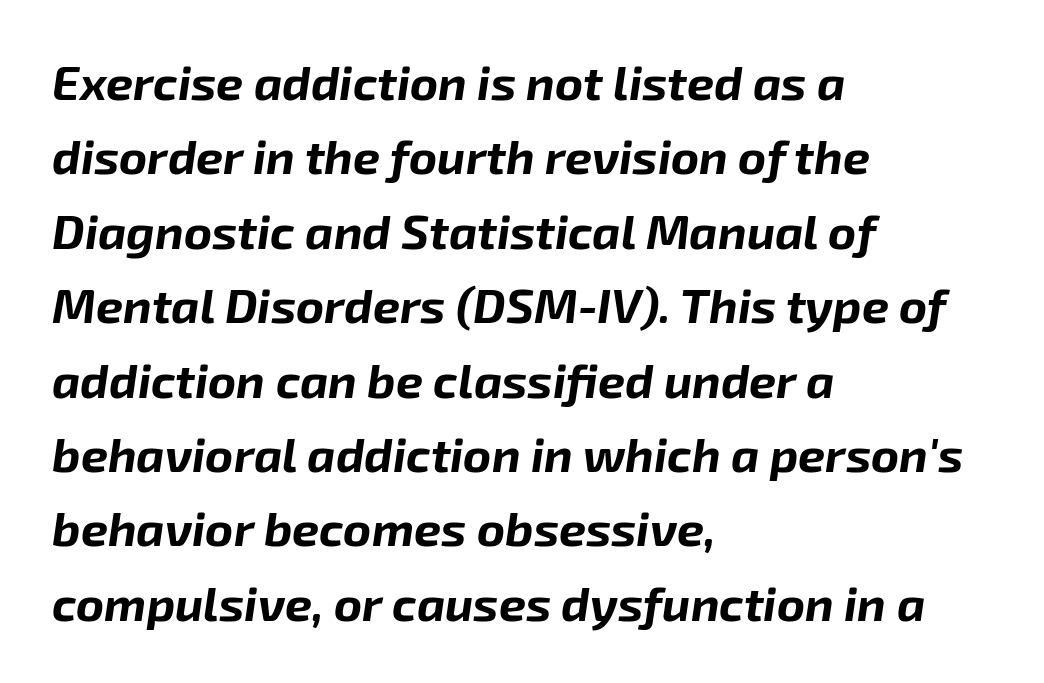
The image shows 48 px bold type, italic (leaning right); set left-aligned, normal line spacing (1.55x), normal letter spacing, not underlined; low stroke contrast and a medium x-height.
